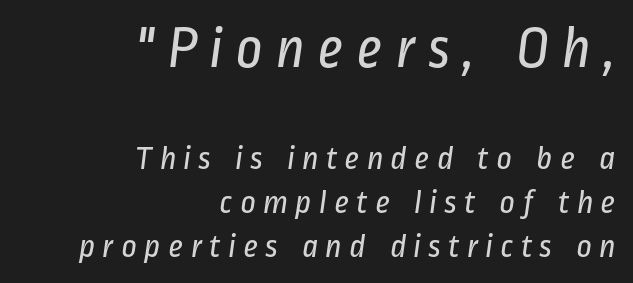
Is this a fixed-width face? No — the glyphs have proportional, varying widths. The designer left line spacing at the default. Descenders are the only things crossing below the line. Does the copy run flush right? Yes — the right margin is perfectly even. The face used here is rendered with a markedly widened letterfit.
